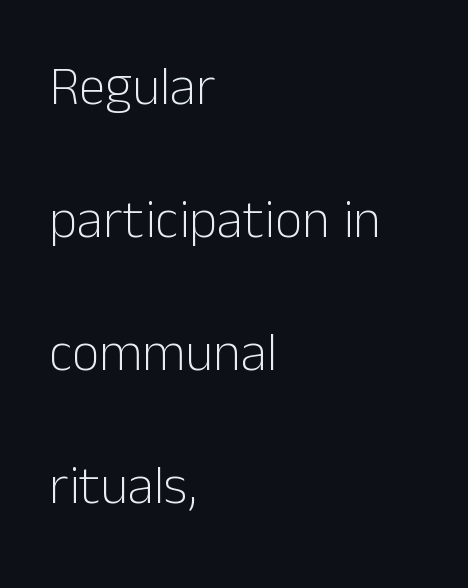
The image shows 54 px light sans-serif type, upright; set left-aligned, loose line spacing (2.46x), normal letter spacing, not underlined; low stroke contrast and a medium x-height.
